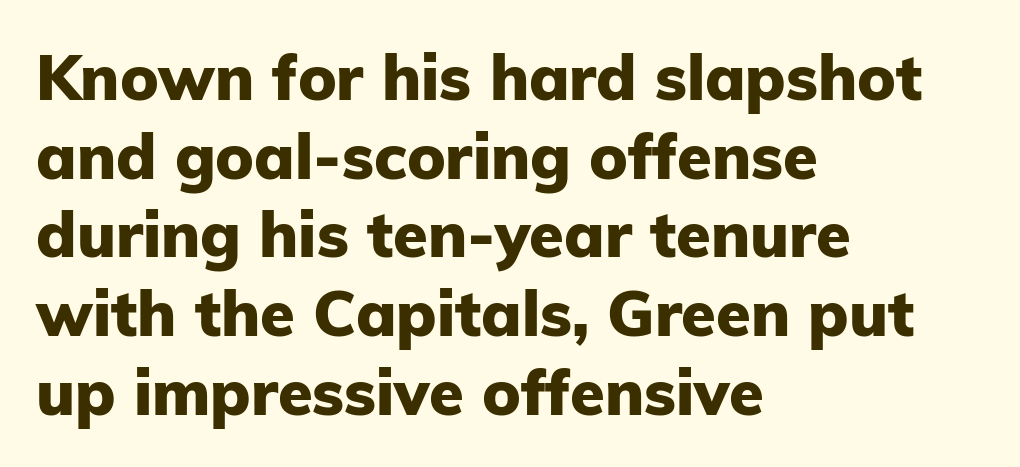
These lines are composed in type without serifs. The face used here is proportionally spaced, like ordinary book or web type. Caption: standard tracking, unaltered. Rule under the text: the space is simply empty. Italic: no, the glyphs are upright roman.
